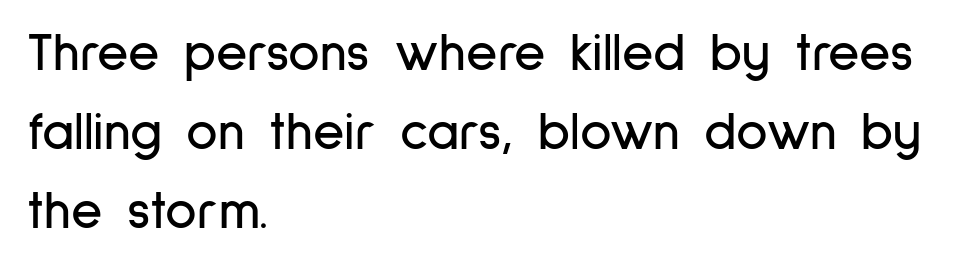
The image shows 54 px condensed sans-serif type, upright; set left-aligned, normal line spacing (1.46x), normal letter spacing, not underlined; low stroke contrast and a medium x-height.
